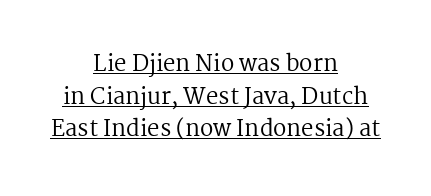
Q: Is the text bold? A: No.
Q: Is the text italic (slanted)? A: No, it is upright.
Q: Is the text underlined? A: Yes.
Q: How is the paragraph aligned? A: Centered.
Q: Is the spacing between letters normal or unusually wide? A: Normal.
Q: Is the spacing between lines tight, normal or loose? A: Normal.
